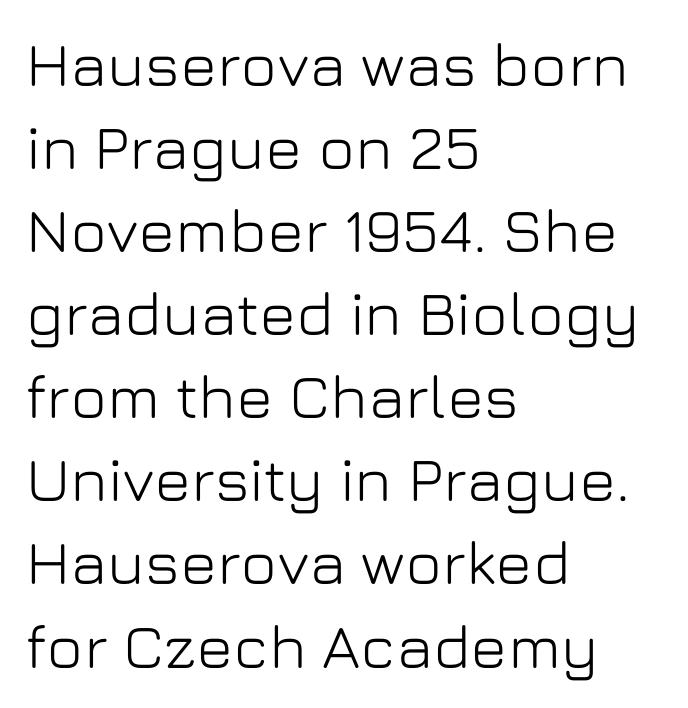
Honestly, there is no underline to notice here at all. The face used here is proportionally spaced, like ordinary book or web type. Regarding serifs, this sample does without them. The tracking reads as untouched default to a designer's eye.
